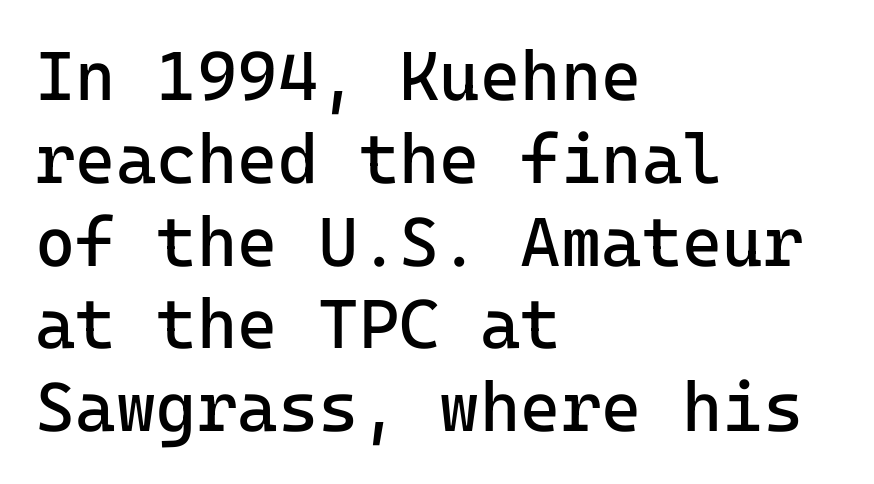
Stem width sits at or under what a default text font uses. If you drew a ruler down the left edge, every line would touch it. Unlike italic type, these characters show no tilt at all. Any mark beneath the type? The region is blank. Does extra space separate the letters? No, they use regular spacing. In terms of letterform style, serifs are entirely absent.
